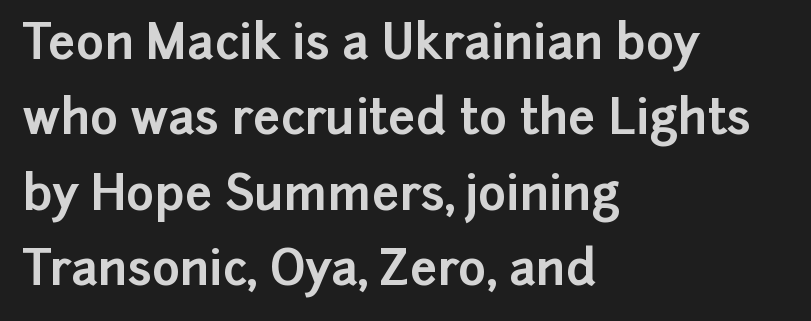
Is the letter spacing exaggerated? No — it looks like the ordinary default. The characters display no serif detailing; their extremities are plain. Has an underline been added? It has not. Here the designer chose a conventional face with non-uniform glyph widths.
